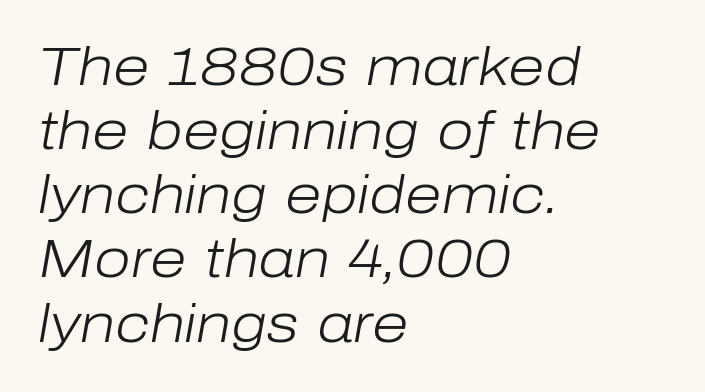
{"italic": "yes", "lean": "right", "slant_degrees": 10, "bold": "no", "weight": "light", "width": "normal", "stroke_contrast": "low", "x_height": "medium", "monospaced": "no", "underline": "no", "align": "left", "line_spacing_ratio": 1.21, "letter_spacing": "normal", "letter_spacing_em": 0.0, "glyph_px": 53}
